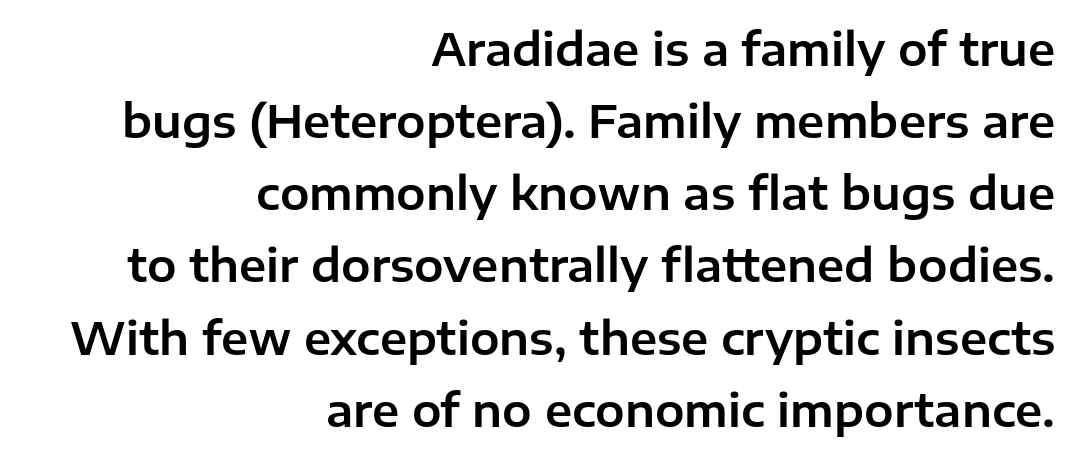
{"serif": "no", "italic": "no", "width": "normal", "stroke_contrast": "low", "x_height": "medium", "monospaced": "no", "underline": "no", "align": "right", "line_spacing": "normal", "line_spacing_ratio": 1.64, "letter_spacing": "normal", "letter_spacing_em": 0.0, "glyph_px": 44}
